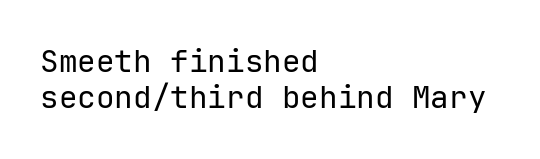
Q: Is the text bold? A: No.
Q: Is the text italic (slanted)? A: No, it is upright.
Q: Is the typeface a serif or a sans-serif typeface? A: Sans-serif.
Q: Is the text underlined? A: No.
Q: How is the paragraph aligned? A: Left-aligned.
Q: Is the spacing between letters normal or unusually wide? A: Normal.
Q: Width (condensed, normal, or wide)? A: Normal.
Q: Stroke contrast? A: Low.
Q: x-height? A: Medium.
Q: Monospaced? A: Yes.
